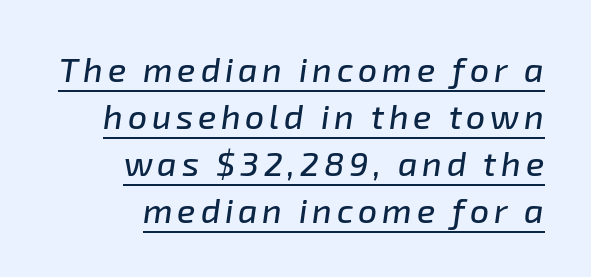
The paragraph has a hard right edge and a soft left edge. A rule runs beneath these lines of type. This is oblique type, the kind used for emphasis or titles. Line spacing here is normal. Here the designer chose a conventional face with non-uniform glyph widths.
